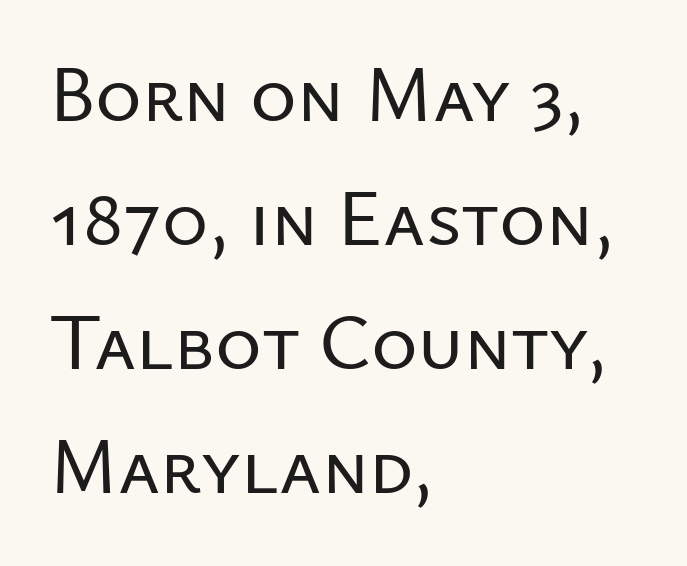
{"serif": "no", "italic": "no", "width": "normal", "stroke_contrast": "low", "x_height": "medium", "monospaced": "no", "underline": "no", "align": "left", "line_spacing": "normal", "line_spacing_ratio": 1.57, "letter_spacing": "normal", "letter_spacing_em": 0.0, "glyph_px": 79}
